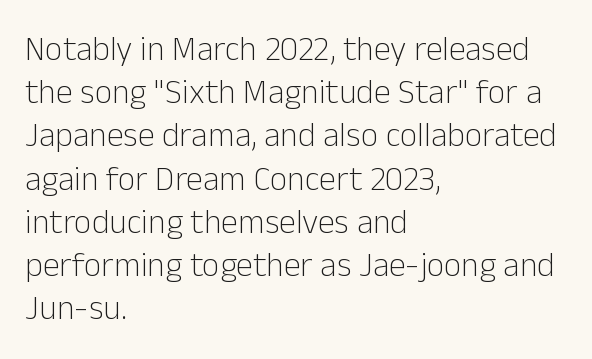
The image shows 34 px light sans-serif type, upright; set left-aligned, normal line spacing (1.27x), normal letter spacing, not underlined; low stroke contrast and a medium x-height.
